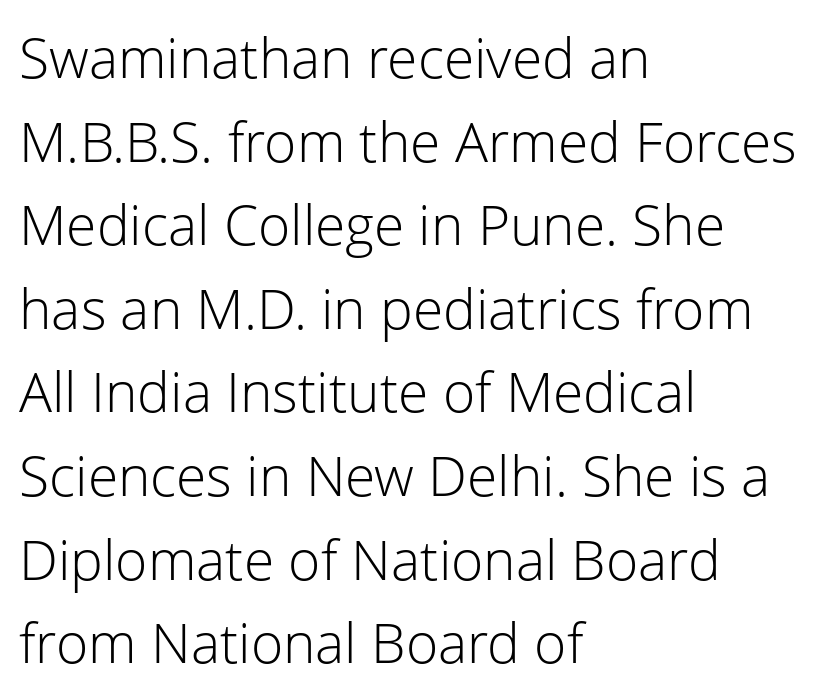
{"serif": "no", "italic": "no", "bold": "no", "weight": "light", "width": "normal", "stroke_contrast": "low", "x_height": "medium", "monospaced": "no", "underline": "no", "align": "left", "line_spacing": "normal", "line_spacing_ratio": 1.52, "letter_spacing": "normal", "letter_spacing_em": 0.0, "glyph_px": 55}
